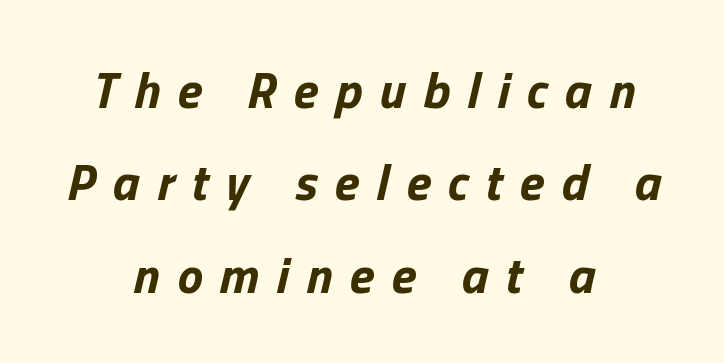
The image shows 51 px bold type, italic (leaning right); set centered, line spacing 1.81x, unusually wide letter spacing (+0.34 em), not underlined; low stroke contrast and a medium x-height.
